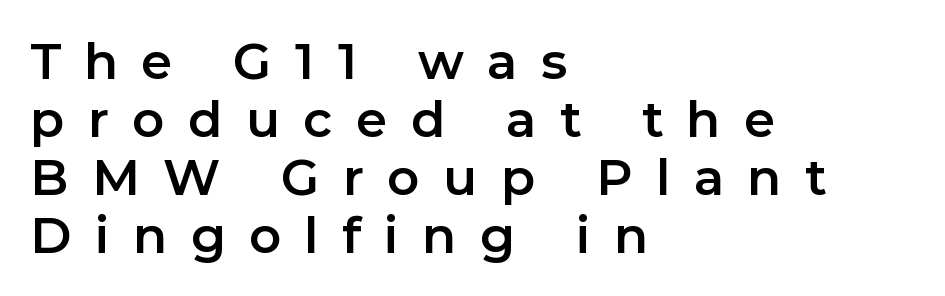
The image shows 50 px sans-serif type, upright; set left-aligned, line spacing 1.16x, unusually wide letter spacing (+0.47 em), not underlined; low stroke contrast and a medium x-height.
